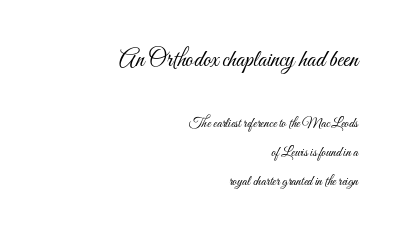
How are the letters spaced? Ordinarily, with no added tracking. Type without underlining. A student would call this right alignment; a typographer would say flush right, rag left. A quiet, ordinary-to-light weight characterises the typeface. Larger block? The one above; the one below is distinctly smaller.
